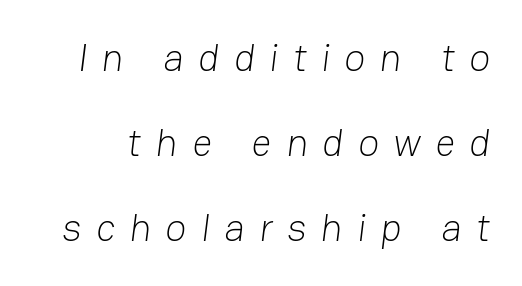
The image shows 39 px light sans-serif type; set loose line spacing (2.18x), unusually wide letter spacing (+0.37 em), not underlined; low stroke contrast and a medium x-height.
